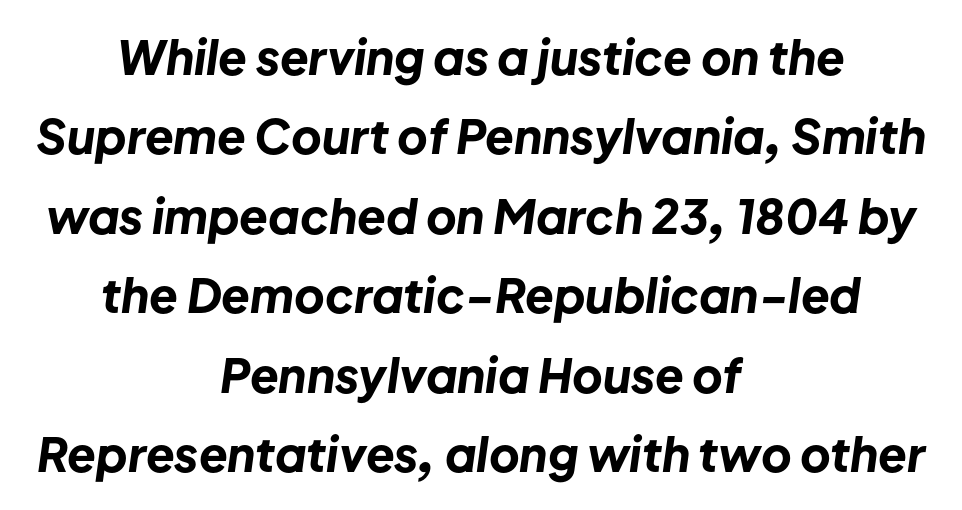
Q: Is the text bold? A: Yes.
Q: Is the text italic (slanted)? A: Yes, it leans right by about 8 degrees.
Q: Is the text underlined? A: No.
Q: How is the paragraph aligned? A: Centered.
Q: Is the spacing between letters normal or unusually wide? A: Normal.
Q: Is the spacing between lines tight, normal or loose? A: Normal.
Q: Width (condensed, normal, or wide)? A: Normal.
Q: Stroke contrast? A: Low.
Q: x-height? A: Medium.
Q: Monospaced? A: No.
